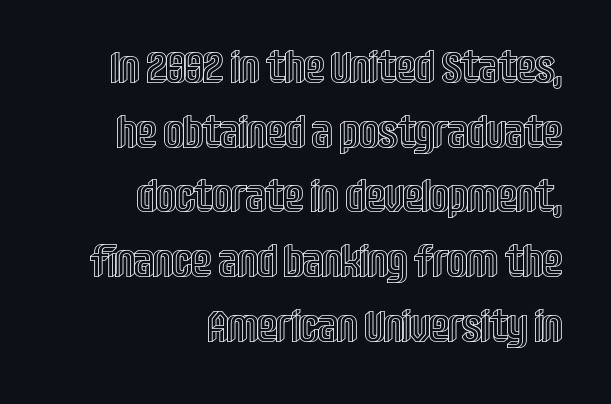
{"italic": "no", "width": "condensed", "x_height": "large", "monospaced": "no", "underline": "no", "align": "right", "line_spacing": "normal", "line_spacing_ratio": 1.47, "letter_spacing": "normal", "letter_spacing_em": 0.0, "glyph_px": 44}
